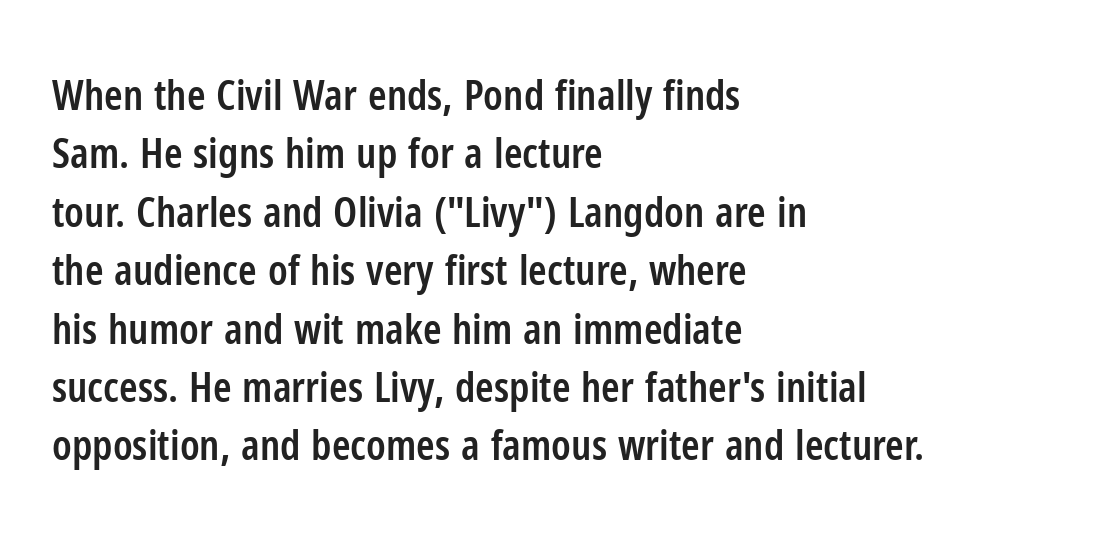
Q: Is the text bold? A: Semi-bold.
Q: Is the text italic (slanted)? A: No, it is upright.
Q: Is the typeface a serif or a sans-serif typeface? A: Sans-serif.
Q: Is the text underlined? A: No.
Q: How is the paragraph aligned? A: Left-aligned.
Q: Is the spacing between letters normal or unusually wide? A: Normal.
Q: Is the spacing between lines tight, normal or loose? A: Normal.
Q: Width (condensed, normal, or wide)? A: Condensed.
Q: Stroke contrast? A: Low.
Q: x-height? A: Medium.
Q: Monospaced? A: No.
